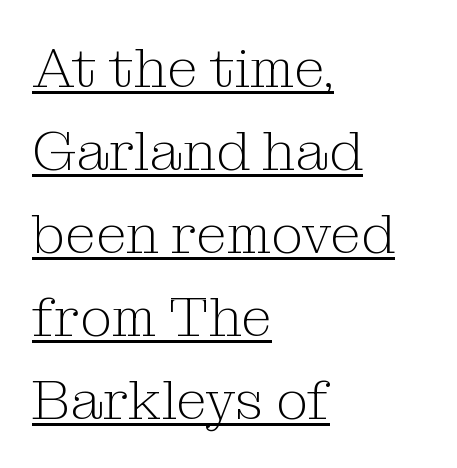
Q: Is the text bold? A: No.
Q: Is the text italic (slanted)? A: No, it is upright.
Q: Is the typeface a serif or a sans-serif typeface? A: Serif.
Q: Is the text underlined? A: Yes.
Q: How is the paragraph aligned? A: Left-aligned.
Q: Is the spacing between letters normal or unusually wide? A: Normal.
Q: Is the spacing between lines tight, normal or loose? A: Normal.
Q: Width (condensed, normal, or wide)? A: Normal.
Q: Stroke contrast? A: Medium.
Q: x-height? A: Medium.
Q: Monospaced? A: No.
